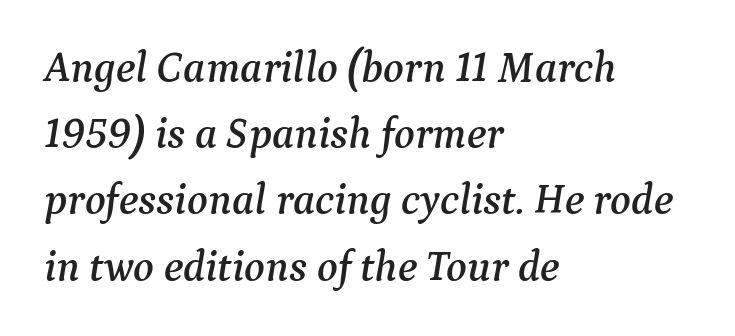
The image shows 43 px serif type, italic (leaning right); set left-aligned, normal line spacing (1.54x), normal letter spacing, not underlined; medium stroke contrast and a medium x-height.
